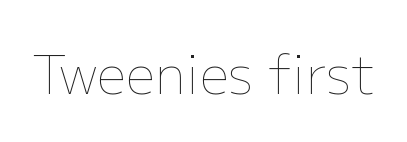
Characters follow at the spacing the type designer built in. You could not count columns in this text — the font is proportionally spaced. No word sits above an underline. Posture: vertical. Stems and bowls with no extra thickness — not bold.
